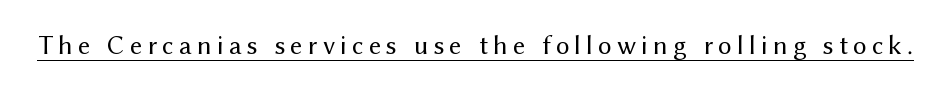
Q: Is the text bold? A: No.
Q: Is the text italic (slanted)? A: No, it is upright.
Q: Is the text underlined? A: Yes.
